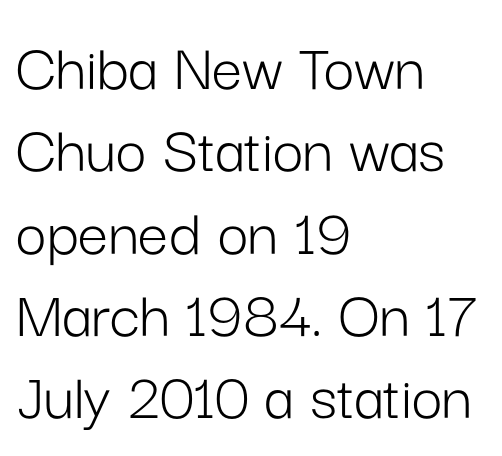
The image shows 68 px light sans-serif type, upright; set left-aligned, line spacing 1.21x, normal letter spacing, not underlined; low stroke contrast and a medium x-height.
